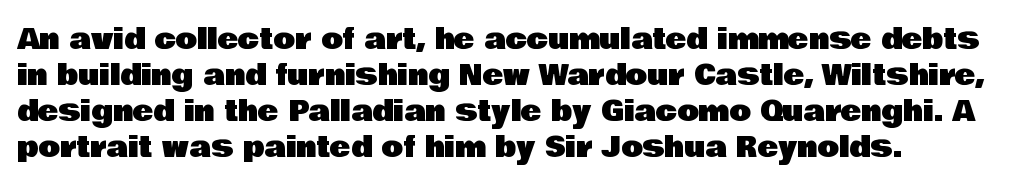
{"serif": "no", "italic": "no", "width": "normal", "stroke_contrast": "low", "x_height": "large", "monospaced": "no", "underline": "no", "align": "left", "line_spacing": "normal", "line_spacing_ratio": 1.28, "letter_spacing": "normal", "letter_spacing_em": 0.0, "glyph_px": 28}
